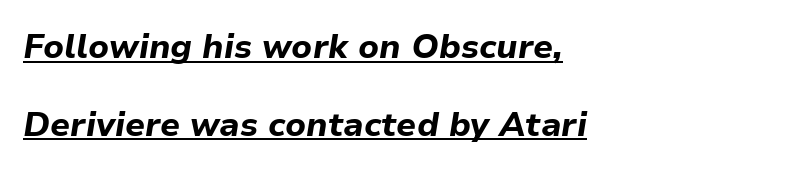
The image shows 34 px bold type, italic (leaning right); set left-aligned, loose line spacing (2.28x), normal letter spacing, underlined; low stroke contrast and a medium x-height.
